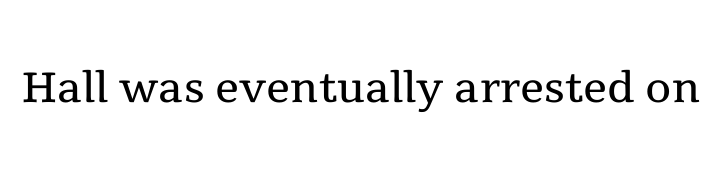
{"serif": "yes", "italic": "no", "bold": "no", "weight": "regular", "width": "normal", "x_height": "medium", "monospaced": "no", "underline": "no", "letter_spacing": "normal", "letter_spacing_em": 0.0, "glyph_px": 60}
